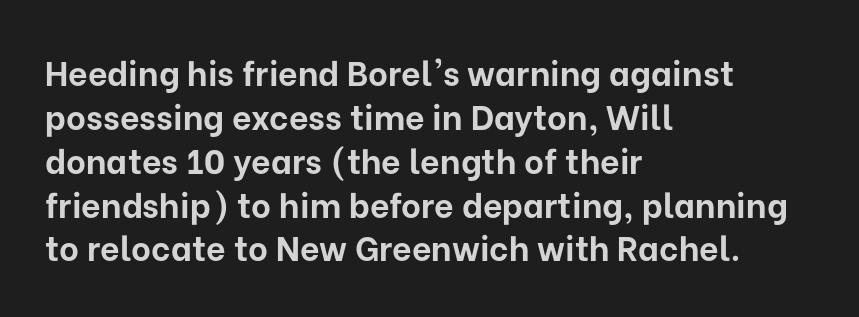
{"serif": "no", "italic": "no", "bold": "yes", "weight": "bold", "width": "normal", "stroke_contrast": "low", "x_height": "medium", "monospaced": "no", "underline": "no", "align": "left", "line_spacing": "normal", "line_spacing_ratio": 1.29, "letter_spacing": "normal", "letter_spacing_em": 0.0, "glyph_px": 34}
